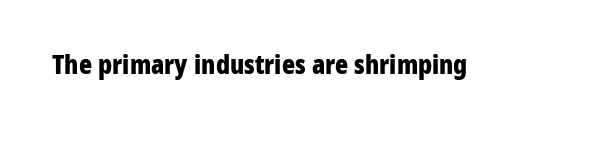
The image shows 27 px bold type, upright; set normal letter spacing, not underlined.
